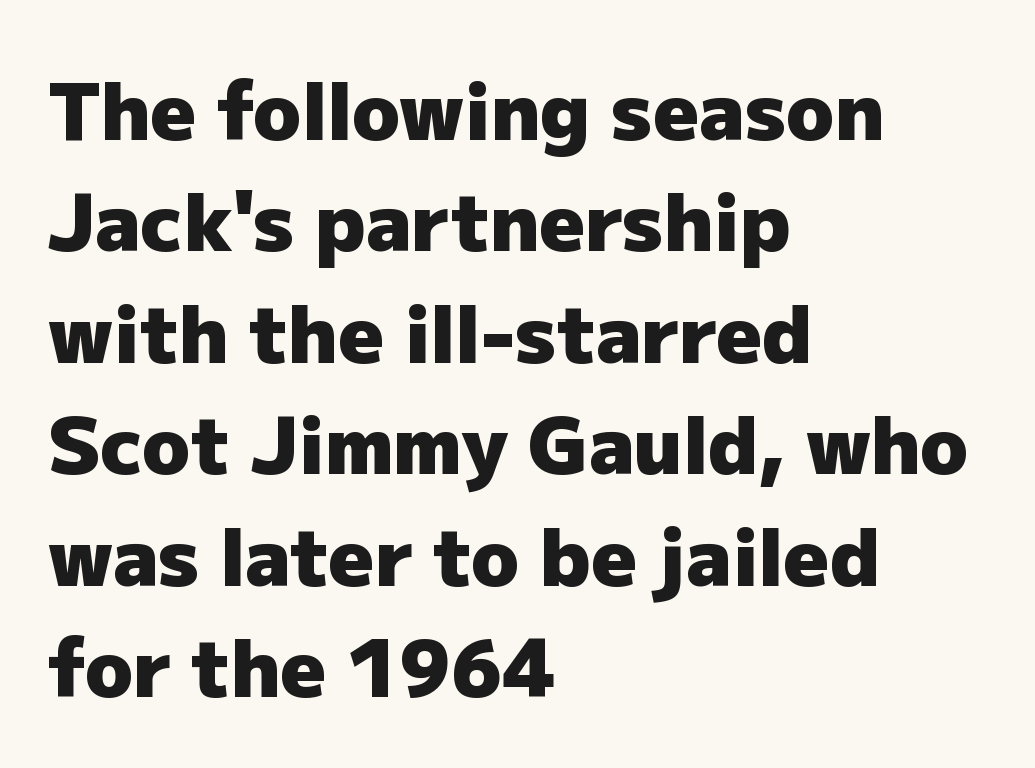
Spacing between characters is what you'd get straight out of the box. Layout note: lines flush left. Type without underlining. Looks like regular typesetting: each glyph gets only the width it needs.
